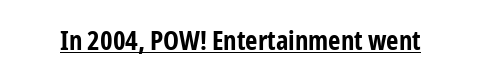
Q: Is the text bold? A: Yes.
Q: Is the text italic (slanted)? A: No, it is upright.
Q: Is the text underlined? A: Yes.
Q: Is the spacing between letters normal or unusually wide? A: Normal.
